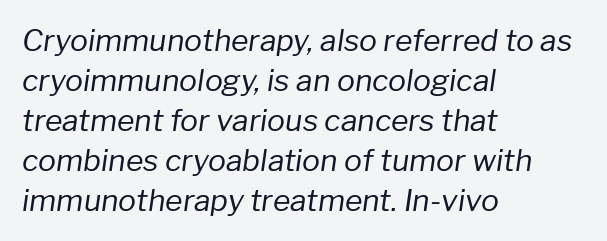
{"italic": "yes", "lean": "right", "slant_degrees": 8, "bold": "no", "weight": "regular", "width": "normal", "stroke_contrast": "low", "x_height": "medium", "monospaced": "no", "underline": "no", "align": "left", "line_spacing": "normal", "line_spacing_ratio": 1.33, "letter_spacing": "normal", "letter_spacing_em": 0.0, "glyph_px": 30}
